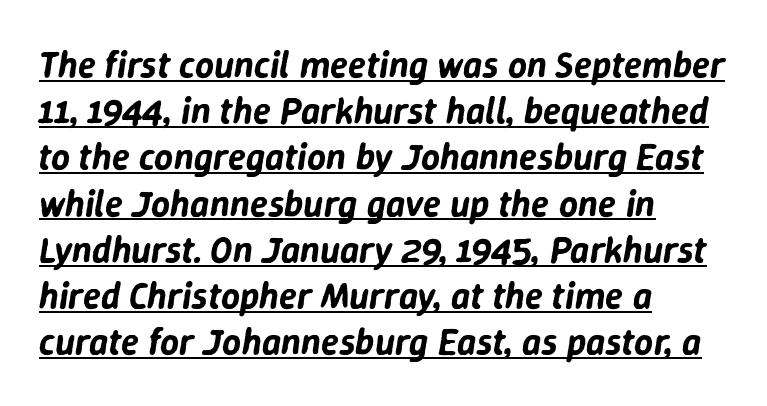
{"italic": "yes", "lean": "right", "slant_degrees": 9, "width": "normal", "stroke_contrast": "low", "x_height": "medium", "monospaced": "no", "underline": "yes", "align": "left", "line_spacing": "normal", "line_spacing_ratio": 1.25, "letter_spacing": "normal", "letter_spacing_em": 0.0, "glyph_px": 37}
